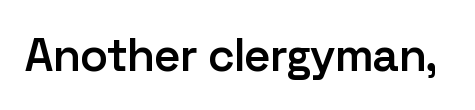
{"serif": "no", "italic": "no", "bold": "semi", "weight": "semibold", "width": "normal", "stroke_contrast": "low", "x_height": "medium", "monospaced": "no", "underline": "no", "letter_spacing": "normal", "letter_spacing_em": 0.0, "glyph_px": 46}
